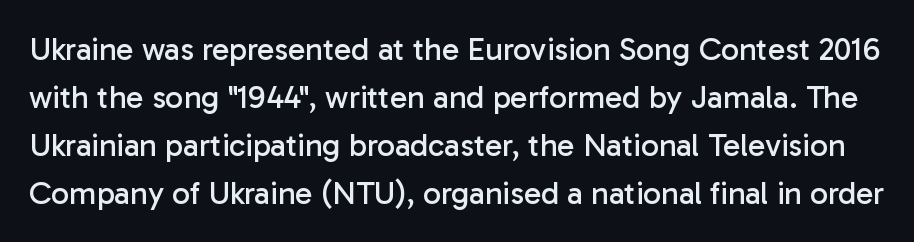
The image shows 32 px regular-weight sans-serif type, upright; set normal line spacing (1.5x), normal letter spacing, not underlined; low stroke contrast and a medium x-height.
